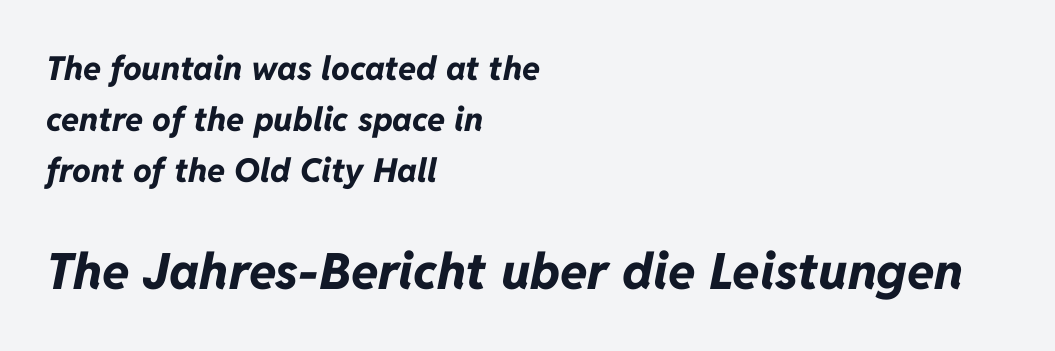
Proportional: the letters do not fall into vertical columns. Does extra space separate the letters? No, they use regular spacing. Compared with ordinary roman type, these characters are visibly tilted. Quick note: underline off. Each new line begins a customary step beneath the previous one.
